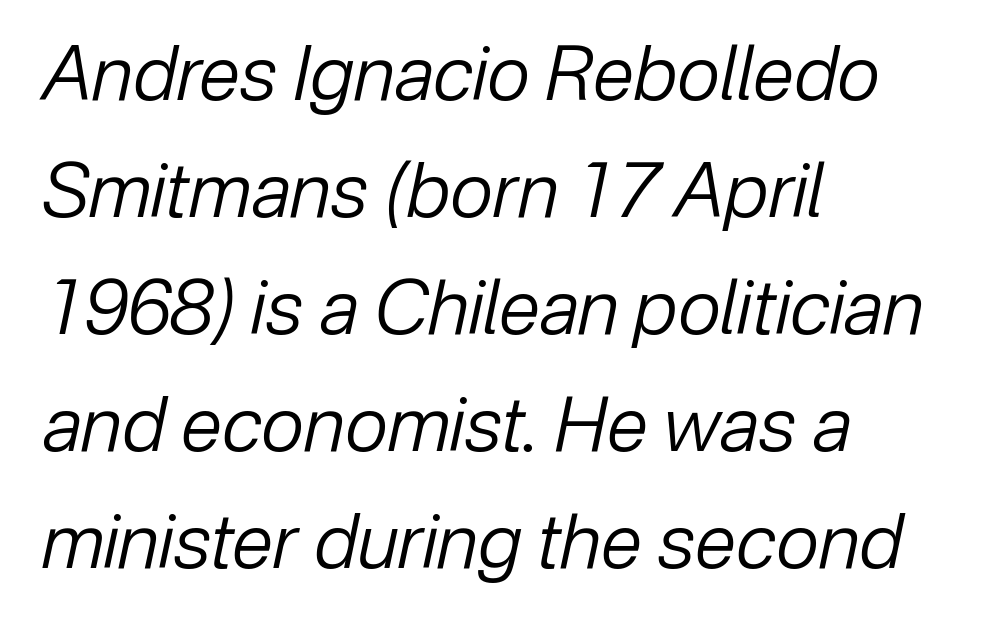
Q: Is the text bold? A: No.
Q: Is the text italic (slanted)? A: Yes, it leans right by about 12 degrees.
Q: Is the text underlined? A: No.
Q: How is the paragraph aligned? A: Left-aligned.
Q: Is the spacing between letters normal or unusually wide? A: Normal.
Q: Is the spacing between lines tight, normal or loose? A: Normal.
Q: Width (condensed, normal, or wide)? A: Normal.
Q: Stroke contrast? A: Low.
Q: x-height? A: Medium.
Q: Monospaced? A: No.
